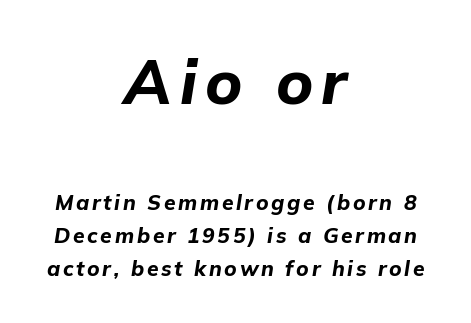
If you drew a line through each stem, it would be angled. Words float on clear page, feet unadorned. Both edges are ragged and mirror each other, which tells us the setting is centered. Each letter keeps its own natural width here, so spacing adapts to shape. Which of the two is more prominent by size? The first, at the top.
